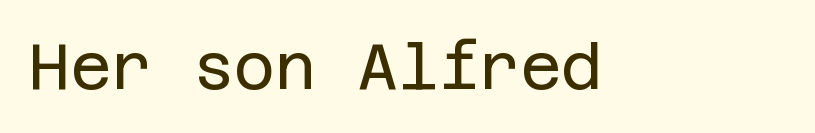
Q: Is the text bold? A: No.
Q: Is the text italic (slanted)? A: No, it is upright.
Q: Is the typeface a serif or a sans-serif typeface? A: Sans-serif.
Q: Is the text underlined? A: No.
Q: Is the spacing between letters normal or unusually wide? A: Normal.
Q: Width (condensed, normal, or wide)? A: Normal.
Q: Stroke contrast? A: Low.
Q: x-height? A: Large.
